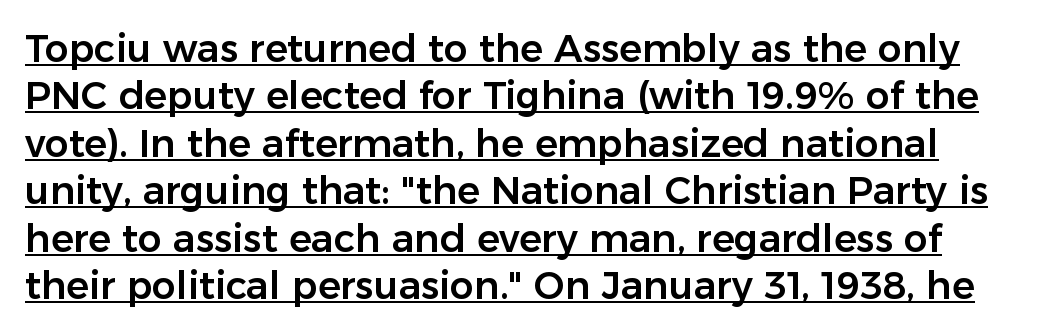
Characters follow at the spacing the type designer built in. Rendered with straight, roman letterforms. The passage shown is typeset with a sans-serif family. Regarding leading, the lines here are spaced in the standard way. Character widths vary here, with narrow letters taking less room than wide ones. These characters rest on top of a visible drawn line.
